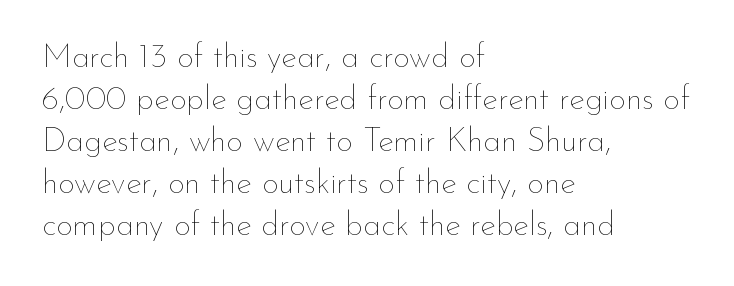
The image shows 33 px thin type, upright; set left-aligned, normal line spacing (1.27x), normal letter spacing, not underlined; low stroke contrast and a small x-height.
